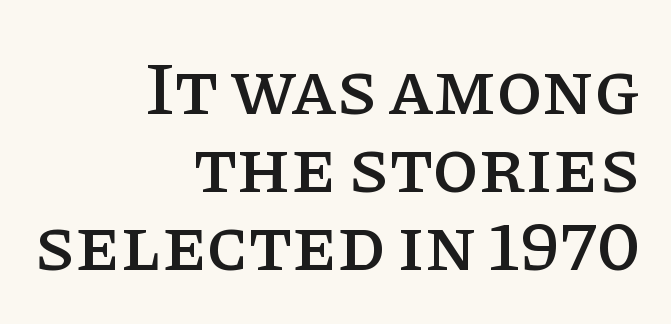
Q: Is the text italic (slanted)? A: No, it is upright.
Q: Is the typeface a serif or a sans-serif typeface? A: Serif.
Q: Is the text underlined? A: No.
Q: How is the paragraph aligned? A: Right-aligned.
Q: Is the spacing between letters normal or unusually wide? A: Normal.
Q: Is the spacing between lines tight, normal or loose? A: Tight.
Q: Width (condensed, normal, or wide)? A: Normal.
Q: Stroke contrast? A: Low.
Q: x-height? A: Large.
Q: Monospaced? A: No.
